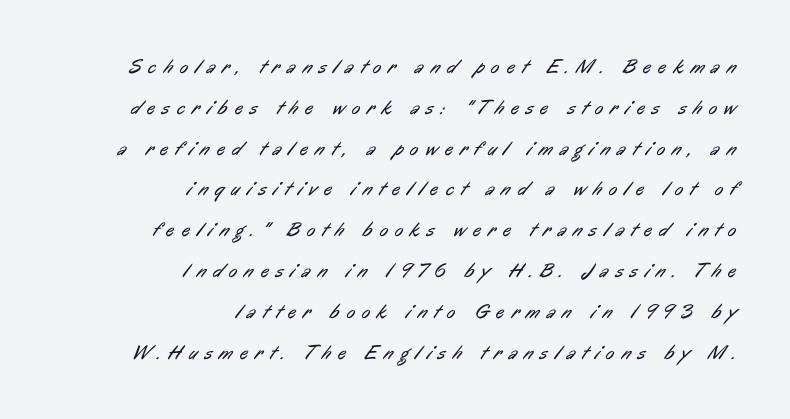
The space directly below the letters is spotless. Line endings align vertically; line beginnings do not. The weight would be labelled regular, book, light, or lighter still. Notice the wide empty band between every row — that's loose leading. The gaps between neighbouring characters are conspicuously large.
